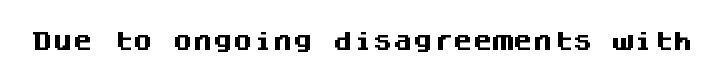
The rendering keeps characters at their native spacing. Underlining? Definitely not there. Nope, not italic — everything's standing straight. Set as a true bold cut, around the 700 mark.
